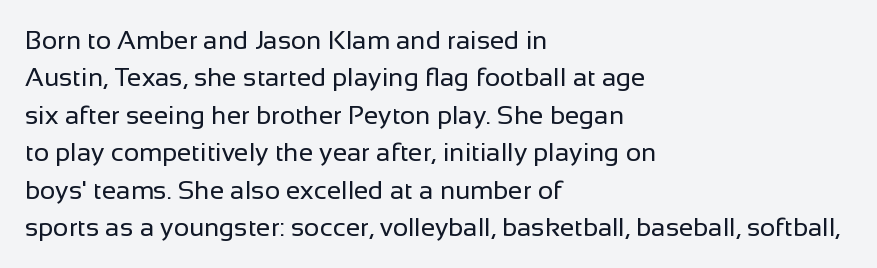
Is the letter spacing exaggerated? No — it looks like the ordinary default. This block has exactly the height ordinary leading produces. This is the regular roman posture of the typeface. Weight: not bold — regular or lighter.
